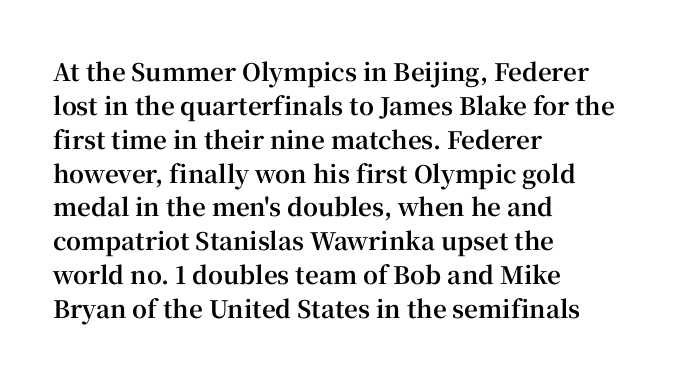
Q: Is the text bold? A: Yes.
Q: Is the text italic (slanted)? A: No, it is upright.
Q: Is the text underlined? A: No.
Q: How is the paragraph aligned? A: Left-aligned.
Q: Is the spacing between letters normal or unusually wide? A: Normal.
Q: Is the spacing between lines tight, normal or loose? A: Normal.
